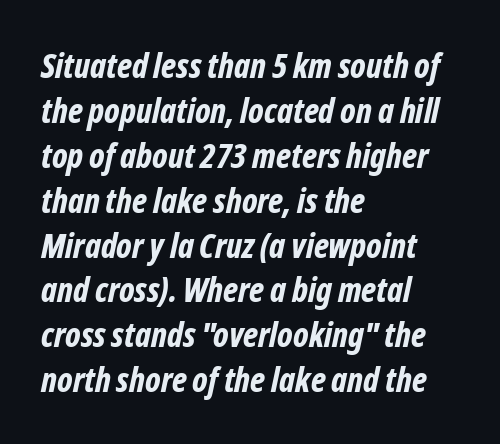
The image shows 34 px bold, condensed type, italic (leaning right); set left-aligned, normal line spacing (1.32x), normal letter spacing, not underlined; low stroke contrast and a medium x-height.
